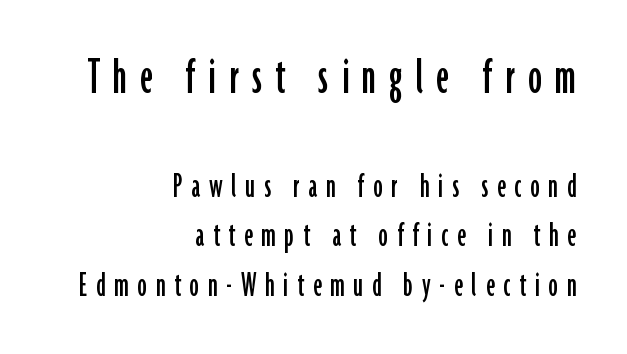
Q: Is the text italic (slanted)? A: No, it is upright.
Q: Is the typeface a serif or a sans-serif typeface? A: Sans-serif.
Q: Is the text underlined? A: No.
Q: How is the paragraph aligned? A: Right-aligned.
Q: Is the spacing between letters normal or unusually wide? A: Unusually wide.
Q: Is the spacing between lines tight, normal or loose? A: Normal.
Q: Which block of text is set in a larger size, the first (top) or the second (bottom)? A: The first (top) one.
Q: Width (condensed, normal, or wide)? A: Condensed.
Q: Stroke contrast? A: Low.
Q: x-height? A: Medium.
Q: Monospaced? A: No.
